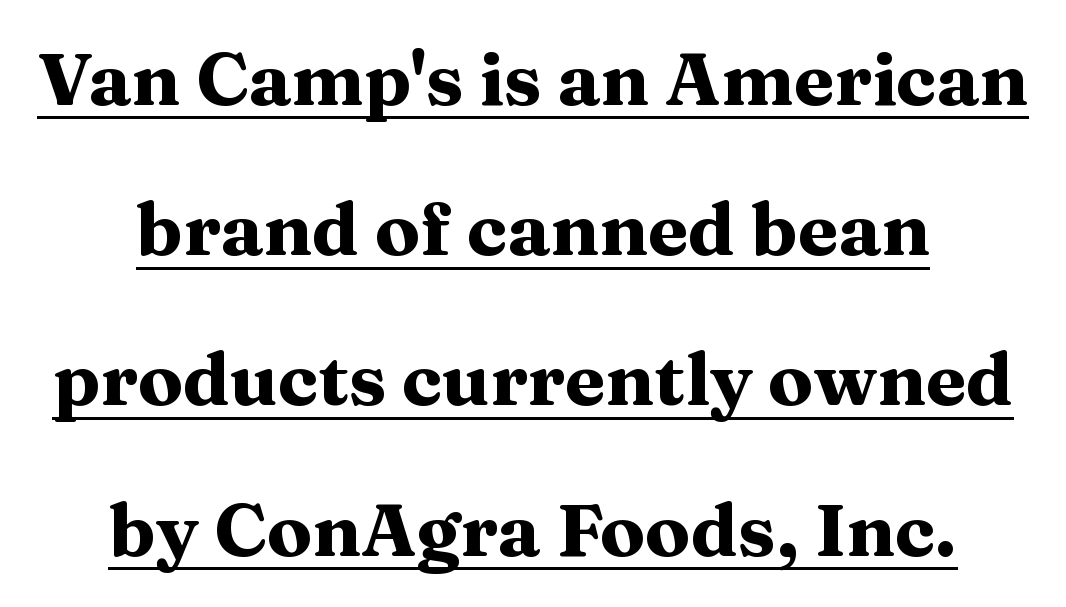
Rendered with straight, roman letterforms. The rendering uses a large line-height, opening up the rows. Short and long lines alike share a common midpoint. Is this a fixed-width face? No — the glyphs have proportional, varying widths.
